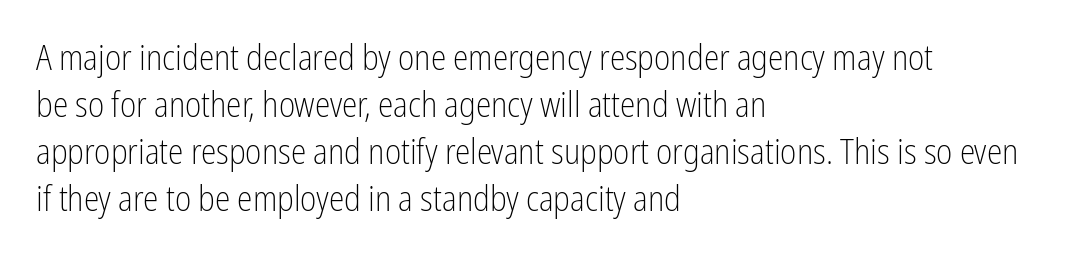
The image shows 35 px light, condensed sans-serif type, upright; set left-aligned, normal line spacing (1.34x), normal letter spacing, not underlined; low stroke contrast and a medium x-height.
